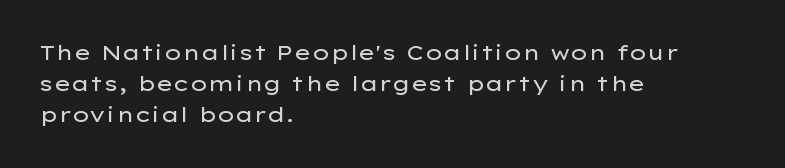
No chunkiness to these letters — they're not bold. The area under the type is left untouched. This rendering uses left alignment, leaving the right contour irregular. The font's upright variant was chosen for this text. Compared with typical body copy, the letter spacing here is the same.
